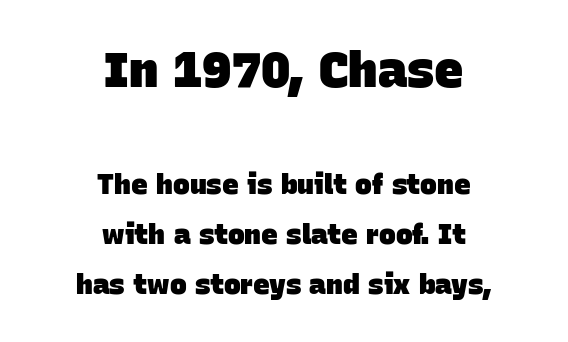
Q: Is the text bold? A: Yes.
Q: Is the typeface a serif or a sans-serif typeface? A: Sans-serif.
Q: Is the text underlined? A: No.
Q: How is the paragraph aligned? A: Centered.
Q: Is the spacing between letters normal or unusually wide? A: Normal.
Q: Which block of text is set in a larger size, the first (top) or the second (bottom)? A: The first (top) one.
Q: Width (condensed, normal, or wide)? A: Normal.
Q: Stroke contrast? A: Low.
Q: x-height? A: Large.
Q: Monospaced? A: No.
